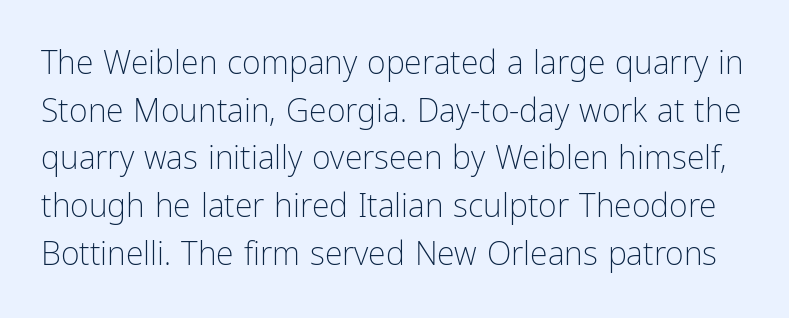
The image shows 32 px light, condensed sans-serif type, upright; set normal line spacing (1.49x), normal letter spacing, not underlined; low stroke contrast and a medium x-height.
